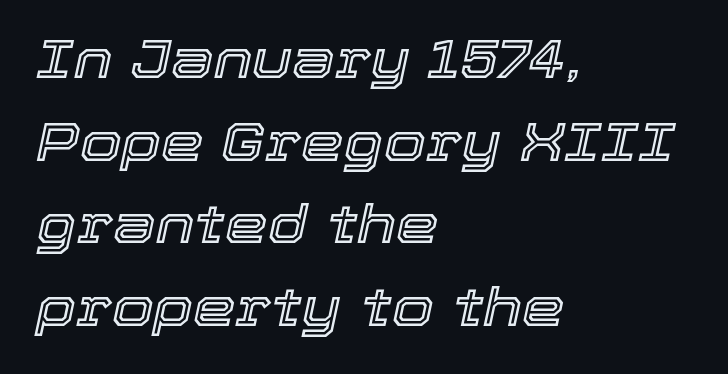
{"italic": "yes", "lean": "right", "slant_degrees": 12, "width": "normal", "x_height": "medium", "monospaced": "no", "underline": "no", "align": "left", "line_spacing": "normal", "line_spacing_ratio": 1.53, "letter_spacing": "normal", "letter_spacing_em": 0.0, "glyph_px": 54}
